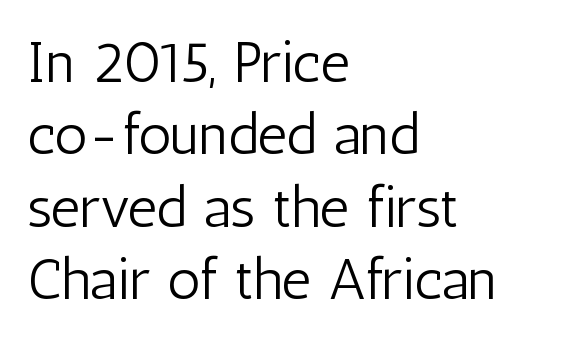
The lettering holds an erect, upright posture throughout. The gap between lines stays unmarked. The rendering uses natural spacing where letterforms have individual widths. Line beginnings align vertically; line endings do not. The designer went with a sans here, leaving each stem footless. Stems and bowls with no extra thickness — not bold.
